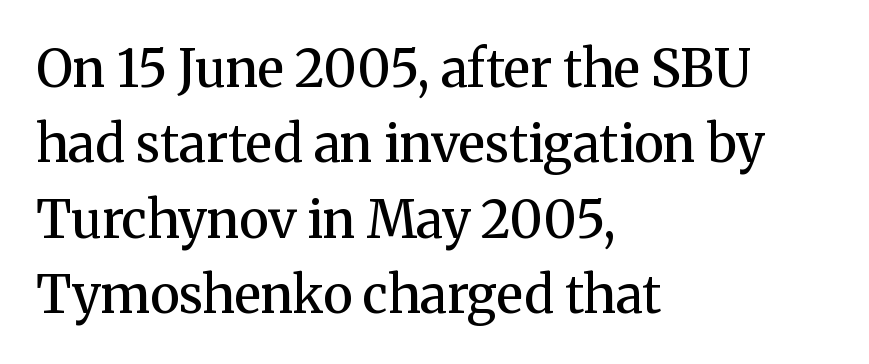
{"serif": "yes", "italic": "no", "bold": "semi", "weight": "semibold", "width": "normal", "stroke_contrast": "medium", "x_height": "medium", "monospaced": "no", "underline": "no", "align": "left", "line_spacing": "normal", "line_spacing_ratio": 1.48, "letter_spacing": "normal", "letter_spacing_em": 0.0, "glyph_px": 51}
